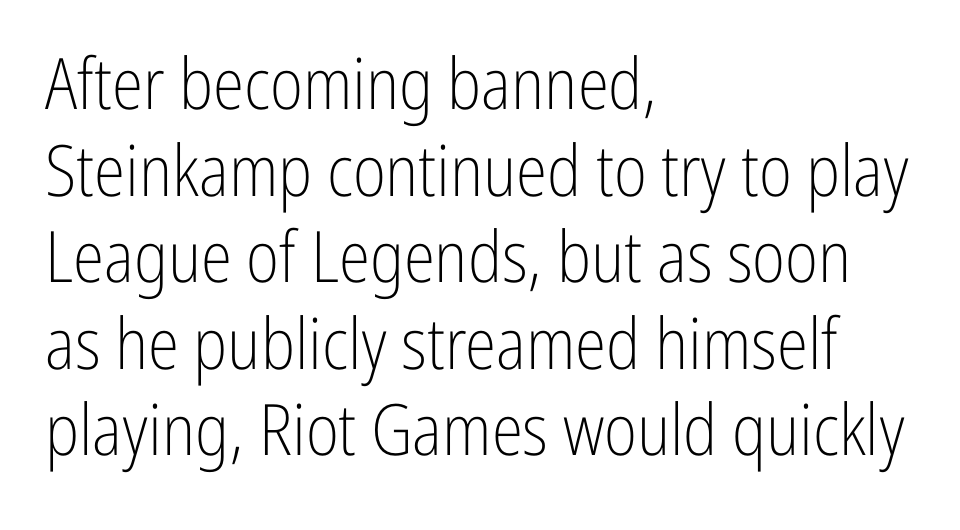
Q: Is the text bold? A: No.
Q: Is the text italic (slanted)? A: No, it is upright.
Q: Is the typeface a serif or a sans-serif typeface? A: Sans-serif.
Q: Is the text underlined? A: No.
Q: How is the paragraph aligned? A: Left-aligned.
Q: Is the spacing between letters normal or unusually wide? A: Normal.
Q: Width (condensed, normal, or wide)? A: Condensed.
Q: Stroke contrast? A: Low.
Q: x-height? A: Medium.
Q: Monospaced? A: No.
